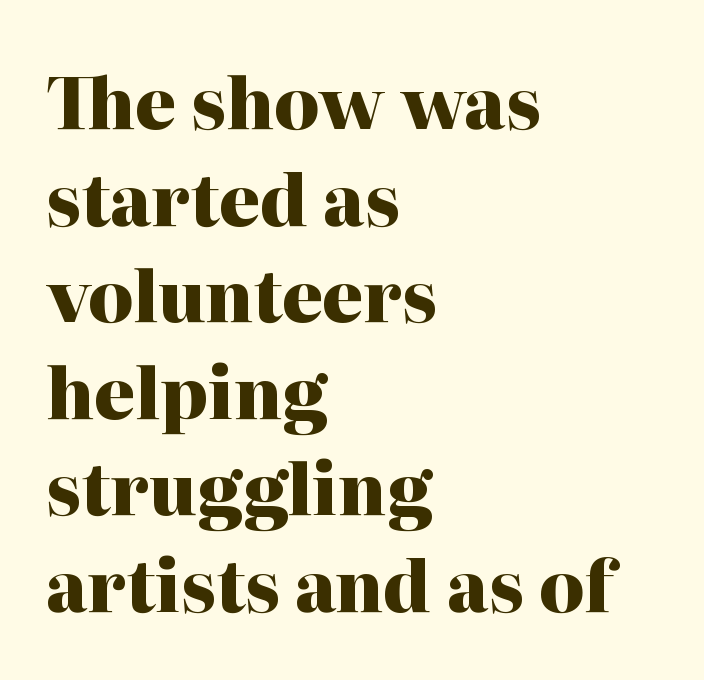
Q: Is the text bold? A: Yes.
Q: Is the text italic (slanted)? A: No, it is upright.
Q: Is the typeface a serif or a sans-serif typeface? A: Serif.
Q: Is the text underlined? A: No.
Q: How is the paragraph aligned? A: Left-aligned.
Q: Is the spacing between letters normal or unusually wide? A: Normal.
Q: Is the spacing between lines tight, normal or loose? A: Normal.
Q: Width (condensed, normal, or wide)? A: Normal.
Q: Stroke contrast? A: High.
Q: x-height? A: Medium.
Q: Monospaced? A: No.
